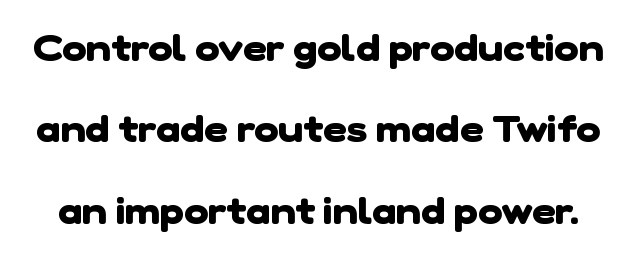
{"serif": "no", "bold": "yes", "weight": "heavy", "width": "normal", "stroke_contrast": "low", "x_height": "medium", "monospaced": "no", "underline": "no", "line_spacing": "loose", "line_spacing_ratio": 2.2, "letter_spacing": "normal", "letter_spacing_em": 0.0, "glyph_px": 37}
